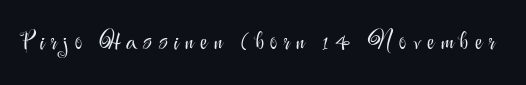
A typesetter would call this heavily tracked-out type. The font sits on the lighter half of the weight spectrum, regular included. Check the space under the baseline: it is left empty.
